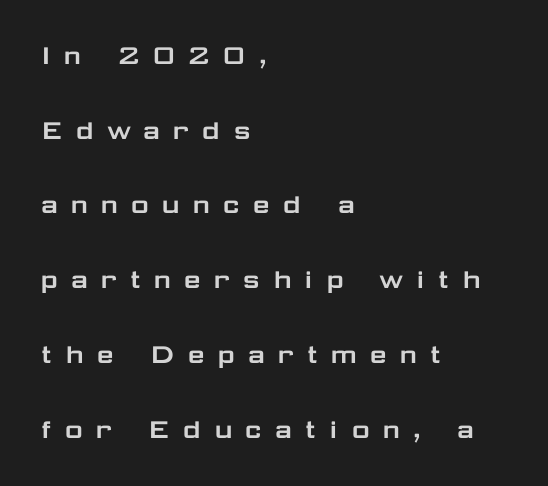
This sample uses a sans-serif face. Do the letters lean? They stand straight. Quick note: interline space is abundant. The passage shown is typed in a proportional face where columns would drift.
